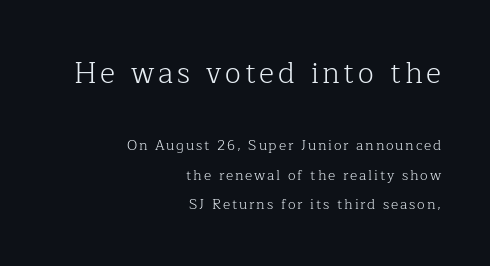
Q: Is the text bold? A: No.
Q: Is the text italic (slanted)? A: No, it is upright.
Q: Is the typeface a serif or a sans-serif typeface? A: Serif.
Q: Is the text underlined? A: No.
Q: How is the paragraph aligned? A: Right-aligned.
Q: Is the spacing between lines tight, normal or loose? A: Loose.
Q: Which block of text is set in a larger size, the first (top) or the second (bottom)? A: The first (top) one.
Q: Width (condensed, normal, or wide)? A: Normal.
Q: Stroke contrast? A: Low.
Q: x-height? A: Medium.
Q: Monospaced? A: No.
